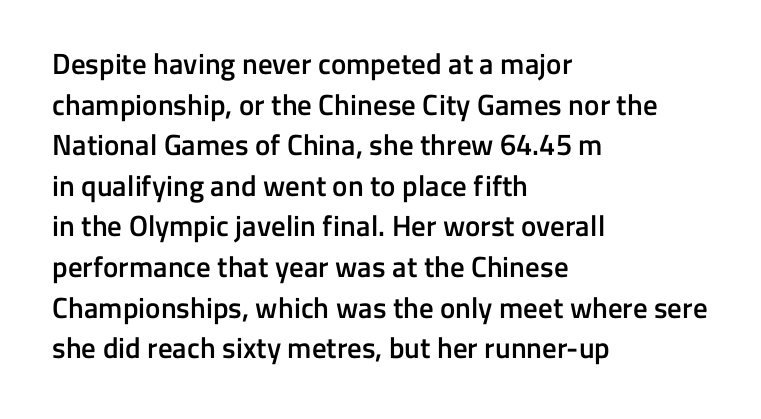
The image shows 29 px semibold sans-serif type, upright; set left-aligned, normal line spacing (1.4x), normal letter spacing, not underlined; low stroke contrast and a medium x-height.
